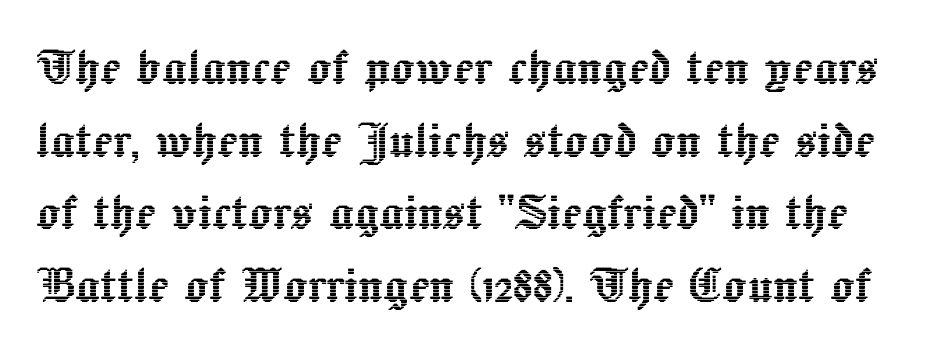
The image shows 60 px text type, upright; set line spacing 1.21x, normal letter spacing, not underlined; a medium x-height.
